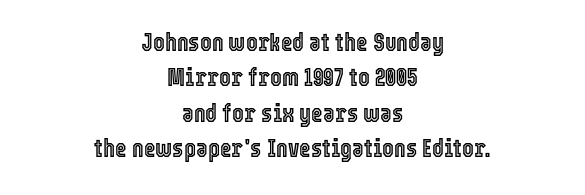
The image shows 25 px text type, upright; set centered, normal line spacing (1.42x), normal letter spacing, not underlined.
